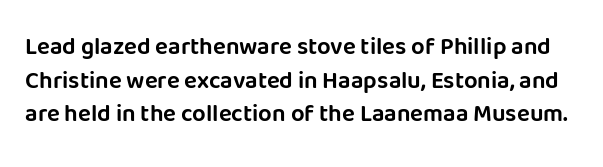
The image shows 24 px text type, upright; set normal line spacing (1.4x), normal letter spacing, not underlined.
